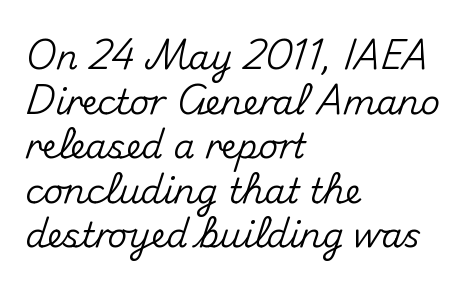
Q: Is the text italic (slanted)? A: Yes.
Q: Is the typeface a serif or a sans-serif typeface? A: Sans-serif.
Q: Is the text underlined? A: No.
Q: How is the paragraph aligned? A: Left-aligned.
Q: Is the spacing between letters normal or unusually wide? A: Normal.
Q: Is the spacing between lines tight, normal or loose? A: Normal.
Q: Width (condensed, normal, or wide)? A: Normal.
Q: Stroke contrast? A: Medium.
Q: x-height? A: Small.
Q: Monospaced? A: No.
